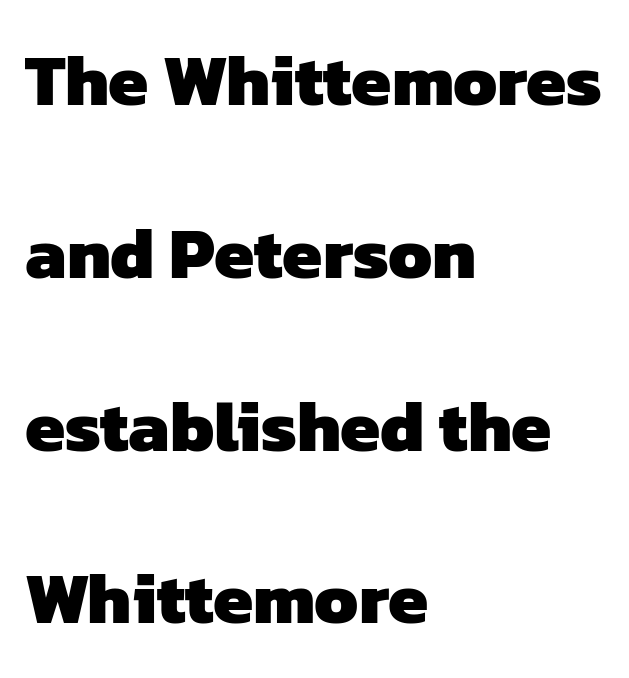
Q: Is the text bold? A: Yes.
Q: Is the typeface a serif or a sans-serif typeface? A: Sans-serif.
Q: Is the text underlined? A: No.
Q: How is the paragraph aligned? A: Left-aligned.
Q: Is the spacing between letters normal or unusually wide? A: Normal.
Q: Is the spacing between lines tight, normal or loose? A: Loose.
Q: Width (condensed, normal, or wide)? A: Normal.
Q: Stroke contrast? A: Low.
Q: x-height? A: Medium.
Q: Monospaced? A: No.
